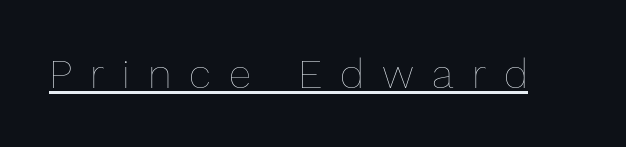
{"italic": "no", "bold": "no", "weight": "thin", "width": "normal", "stroke_contrast": "low", "x_height": "medium", "monospaced": "no", "underline": "yes", "letter_spacing": "wide", "letter_spacing_em": 0.44, "glyph_px": 41}
